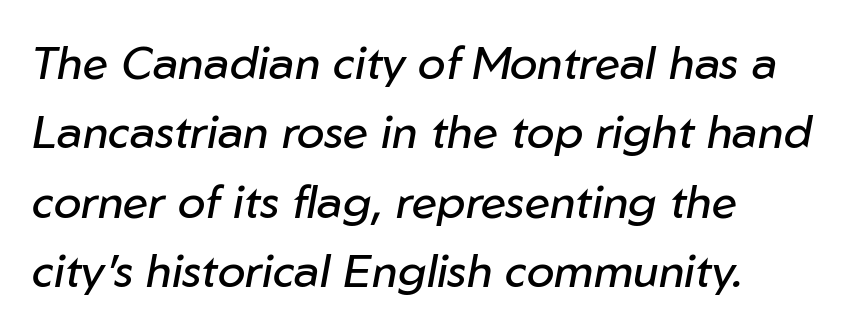
{"italic": "yes", "lean": "right", "slant_degrees": 10, "bold": "no", "weight": "regular", "width": "normal", "stroke_contrast": "low", "x_height": "medium", "monospaced": "no", "underline": "no", "align": "left", "line_spacing": "normal", "line_spacing_ratio": 1.51, "letter_spacing": "normal", "letter_spacing_em": 0.0, "glyph_px": 46}
